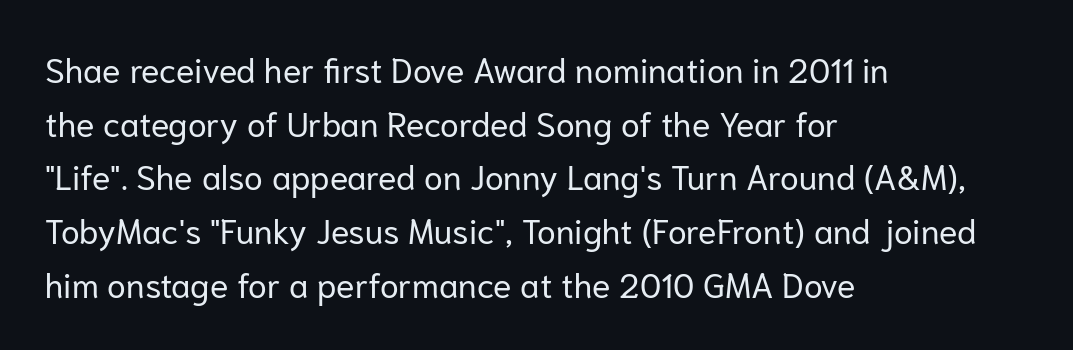
Evenly set lines give the paragraph a standard silhouette. Students, note that the glyphs here touch the page at normal intervals. Type without underlining. The strokes are not fattened; the text isn't bold. Proportional: the letters do not fall into vertical columns. This is roman type, the default non-slanted kind.
